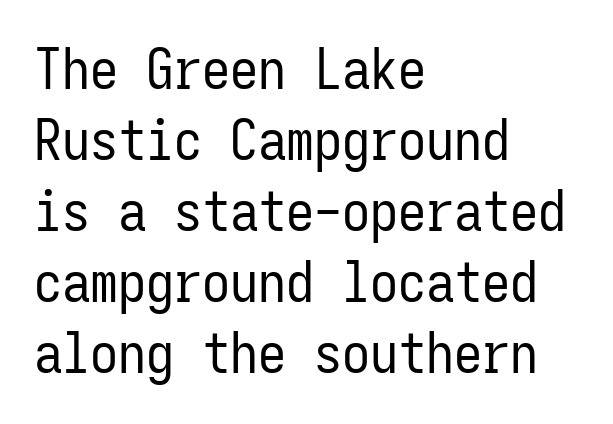
The image shows 56 px regular-weight, condensed sans-serif type, upright, monospaced; set left-aligned, normal line spacing (1.27x), normal letter spacing, not underlined; low stroke contrast and a medium x-height.
